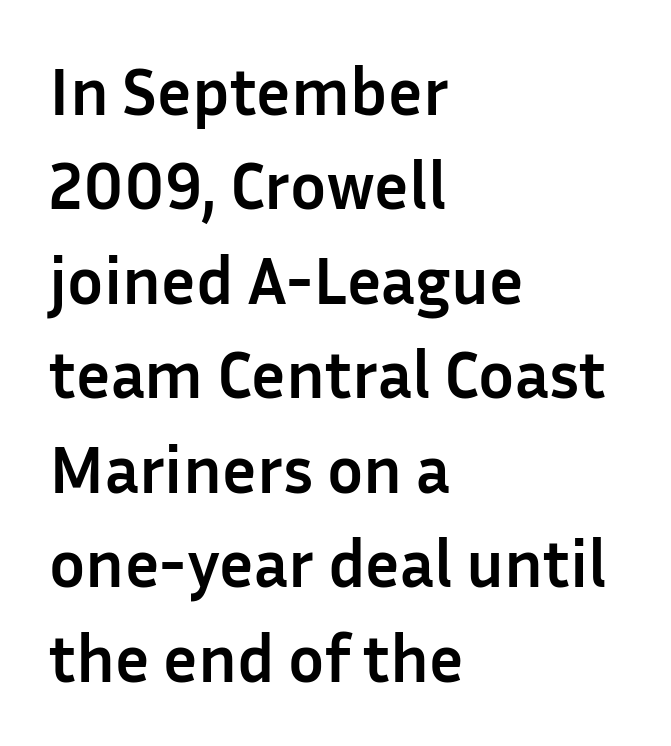
{"serif": "no", "italic": "no", "bold": "yes", "weight": "semibold", "width": "normal", "stroke_contrast": "low", "x_height": "medium", "monospaced": "no", "underline": "no", "align": "left", "line_spacing": "normal", "line_spacing_ratio": 1.41, "letter_spacing": "normal", "letter_spacing_em": 0.0, "glyph_px": 67}
